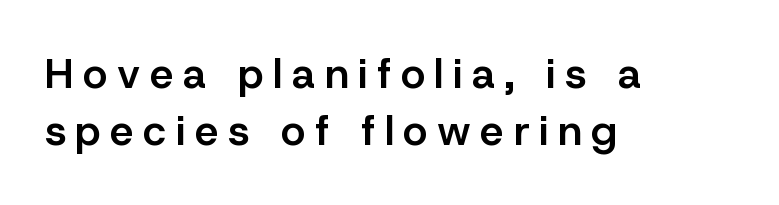
{"serif": "no", "italic": "no", "bold": "semi", "weight": "semibold", "width": "normal", "stroke_contrast": "low", "x_height": "medium", "monospaced": "no", "underline": "no", "align": "left", "line_spacing": "normal", "line_spacing_ratio": 1.36, "letter_spacing": "wide", "letter_spacing_em": 0.23, "glyph_px": 42}
